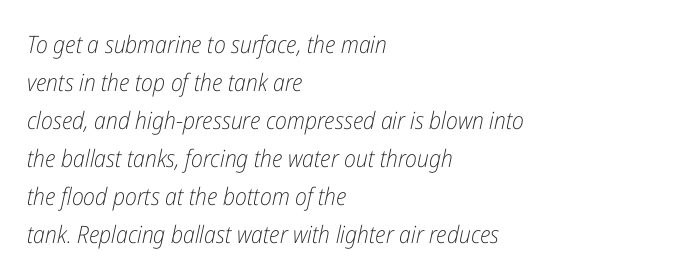
Q: Is the text bold? A: No.
Q: Is the text italic (slanted)? A: Yes, it leans right by about 12 degrees.
Q: Is the text underlined? A: No.
Q: How is the paragraph aligned? A: Left-aligned.
Q: Is the spacing between letters normal or unusually wide? A: Normal.
Q: Is the spacing between lines tight, normal or loose? A: Normal.
